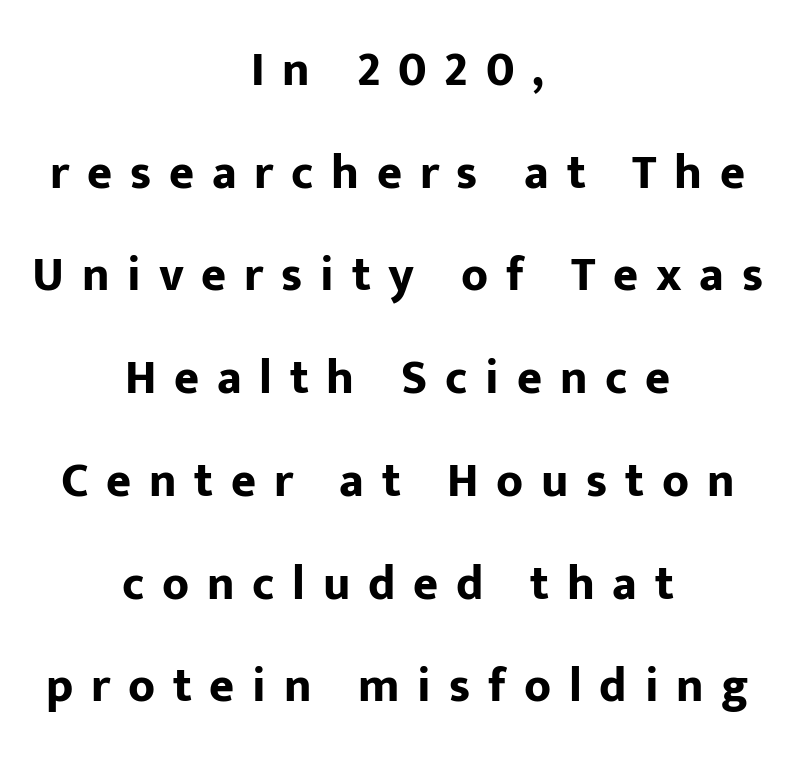
The image shows 48 px bold sans-serif type, upright; set centered, loose line spacing (2.14x), unusually wide letter spacing (+0.37 em), not underlined; low stroke contrast and a medium x-height.
